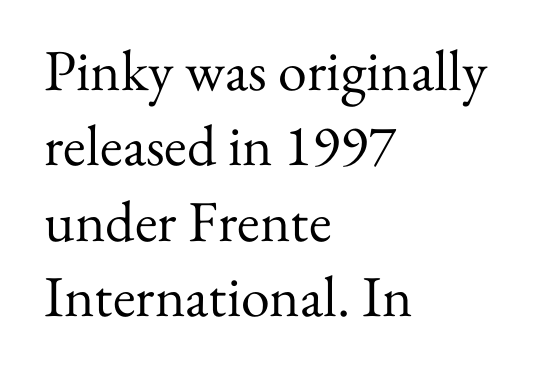
The image shows 58 px regular-weight serif type, upright; set left-aligned, normal line spacing (1.3x), normal letter spacing, not underlined; medium stroke contrast and a small x-height.
